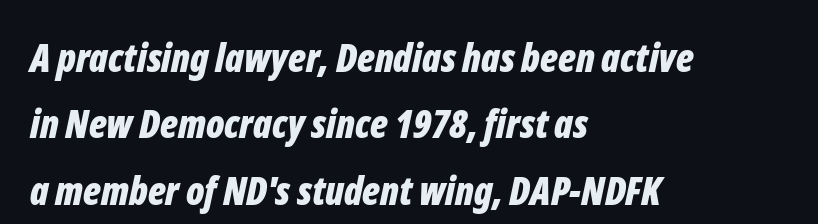
Is the type bold? Yes — the strokes are clearly thick and heavy. The passage shown is typed in a proportional face where columns would drift. Where is the straight margin? On the left. Only glyphs here, with clear space below each row. Line spacing here is normal. Slant detected: the letters are inclined.
